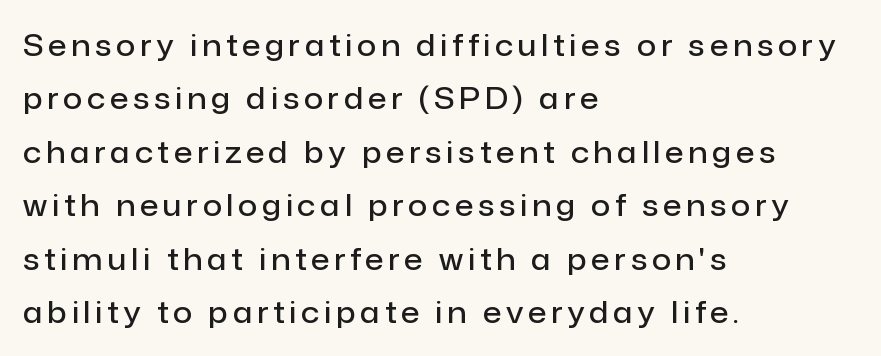
{"serif": "no", "italic": "no", "bold": "semi", "weight": "semibold", "width": "normal", "stroke_contrast": "low", "x_height": "medium", "monospaced": "no", "underline": "no", "align": "left", "line_spacing_ratio": 1.78, "glyph_px": 30}
